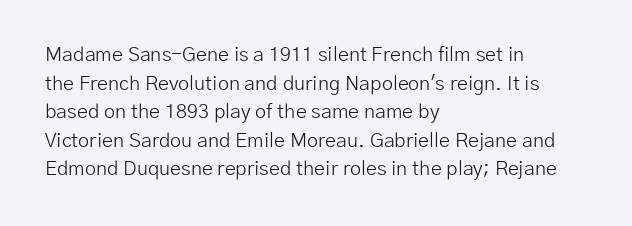
{"italic": "no", "bold": "no", "underline": "no", "align": "left", "line_spacing": "normal", "line_spacing_ratio": 1.43, "letter_spacing": "normal", "letter_spacing_em": 0.0, "glyph_px": 20}
